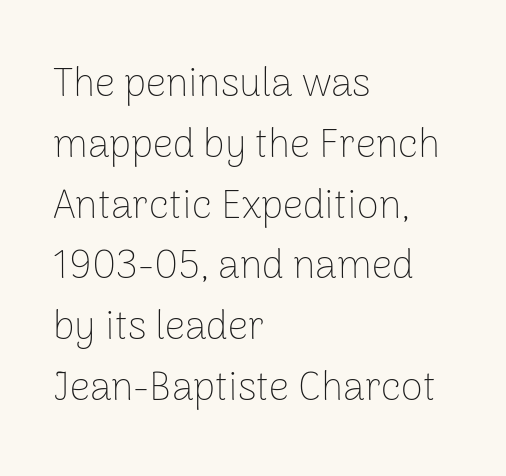
The image shows 40 px thin sans-serif type, upright; set left-aligned, normal line spacing (1.52x), normal letter spacing, not underlined; low stroke contrast and a medium x-height.
